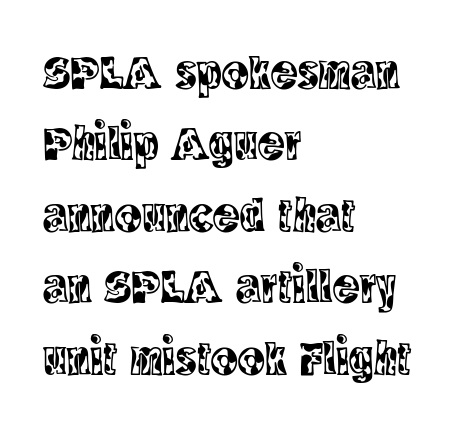
The image shows 50 px condensed serif type, upright; set left-aligned, normal line spacing (1.43x), normal letter spacing, not underlined; a large x-height.
